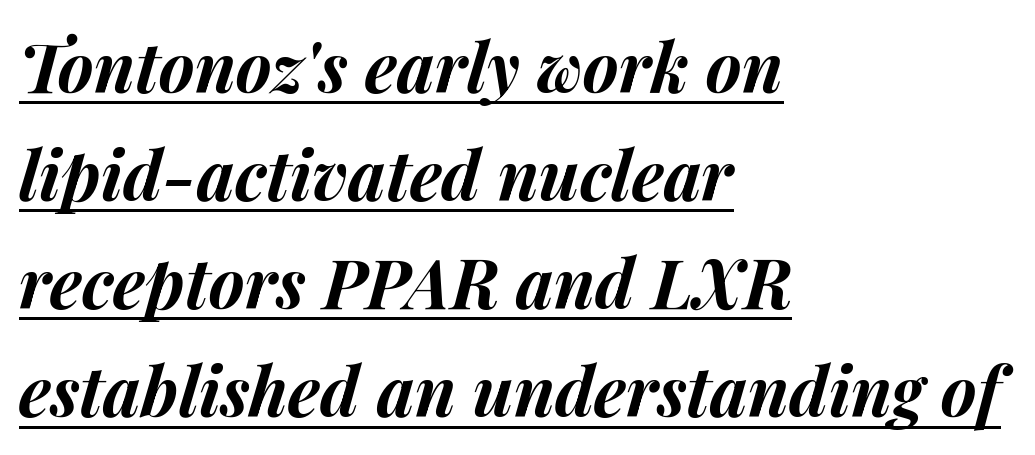
The image shows 68 px bold type, italic (leaning right); set left-aligned, normal line spacing (1.59x), normal letter spacing, underlined; medium stroke contrast and a medium x-height.
